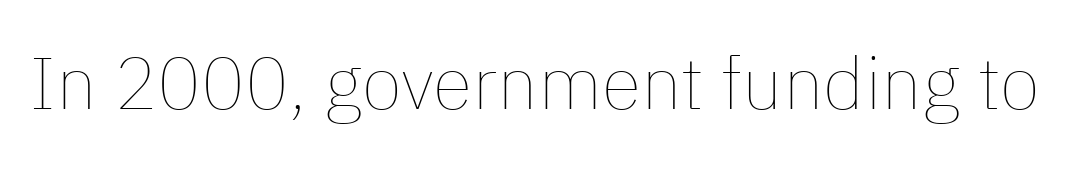
The strip under each line holds only bare page. If you drew a line through each stem, it would be perfectly vertical. The gaps between neighbouring characters are ordinary and unremarkable. The weight tops out at a normal text grade. Think of a printed novel: that variable character pitch is what you see here.
